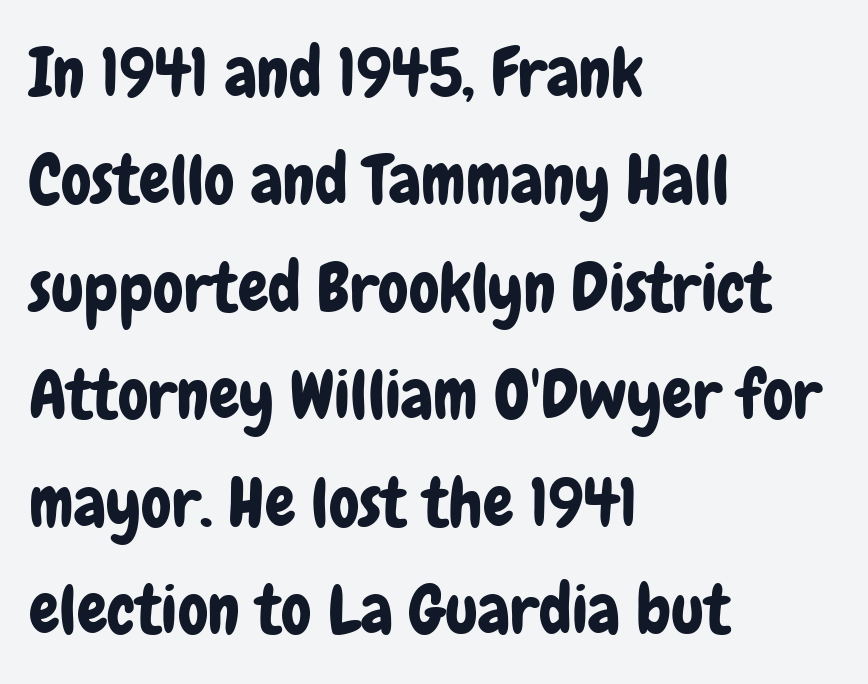
The image shows 68 px condensed sans-serif type, upright; set left-aligned, normal line spacing (1.58x), normal letter spacing, not underlined; low stroke contrast and a medium x-height.
